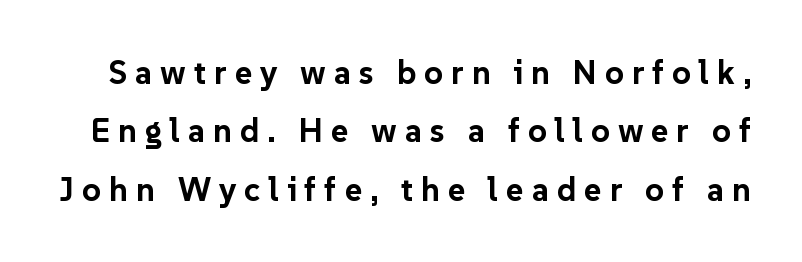
Proportional: the letters do not fall into vertical columns. The lettering holds an erect, upright posture throughout. Compared with typical body copy, the letter spacing here is much looser. Bold? Absolutely — the strokes are thick and heavy. Check where the strokes stop: nothing finishes them off — pure sans.
